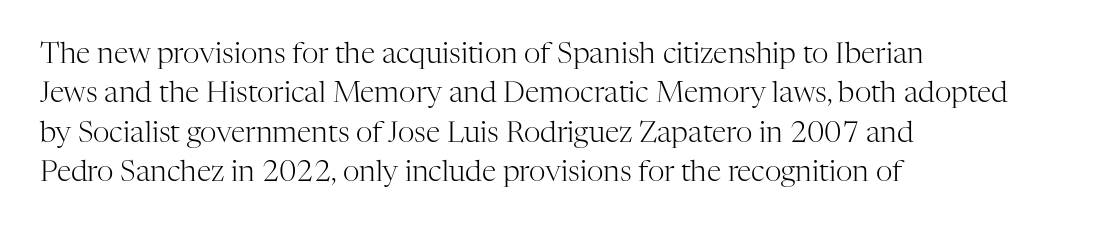
Q: Is the text bold? A: No.
Q: Is the text italic (slanted)? A: No, it is upright.
Q: Is the typeface a serif or a sans-serif typeface? A: Serif.
Q: Is the text underlined? A: No.
Q: How is the paragraph aligned? A: Left-aligned.
Q: Is the spacing between letters normal or unusually wide? A: Normal.
Q: Is the spacing between lines tight, normal or loose? A: Normal.
Q: Width (condensed, normal, or wide)? A: Normal.
Q: Stroke contrast? A: High.
Q: x-height? A: Medium.
Q: Monospaced? A: No.
